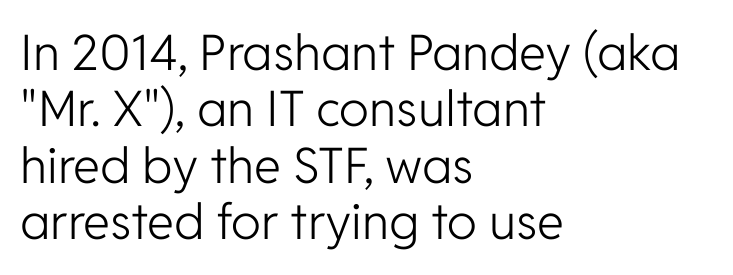
Q: Is the text bold? A: No.
Q: Is the text italic (slanted)? A: No, it is upright.
Q: Is the typeface a serif or a sans-serif typeface? A: Sans-serif.
Q: Is the text underlined? A: No.
Q: How is the paragraph aligned? A: Left-aligned.
Q: Is the spacing between letters normal or unusually wide? A: Normal.
Q: Is the spacing between lines tight, normal or loose? A: Tight.
Q: Width (condensed, normal, or wide)? A: Normal.
Q: Stroke contrast? A: Low.
Q: x-height? A: Medium.
Q: Monospaced? A: No.
